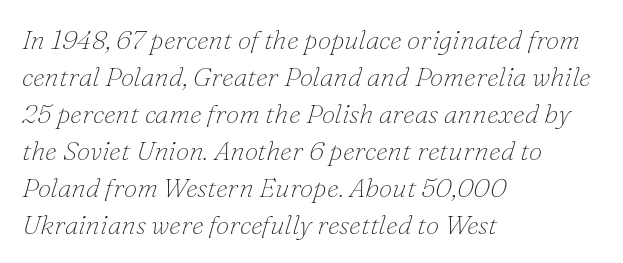
The image shows 27 px text type, italic (leaning right); set left-aligned, normal line spacing (1.37x), normal letter spacing, not underlined.
